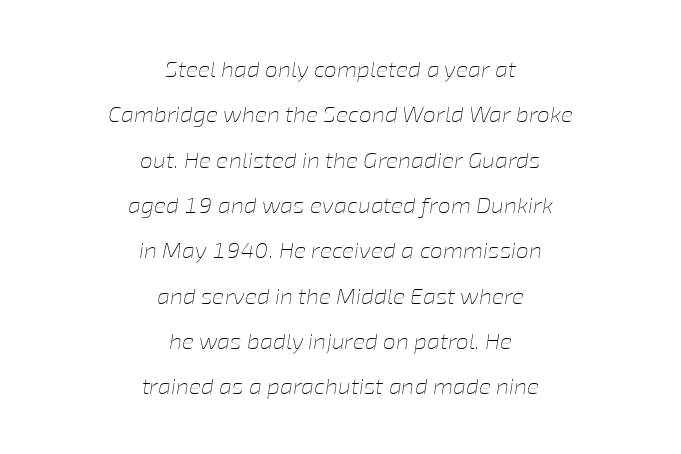
{"italic": "yes", "lean": "right", "slant_degrees": 8, "bold": "no", "underline": "no", "align": "center", "line_spacing": "loose", "line_spacing_ratio": 1.97, "letter_spacing": "normal", "letter_spacing_em": 0.0, "glyph_px": 23}
